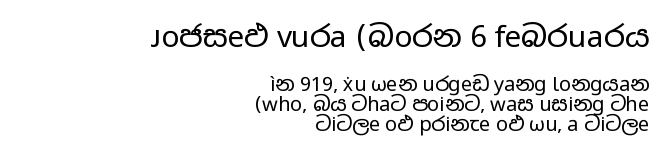
{"serif": "no", "italic": "no", "bold": "no", "weight": "regular", "width": "wide", "stroke_contrast": "low", "x_height": "medium", "monospaced": "no", "underline": "no", "align": "right", "line_spacing": "tight", "line_spacing_ratio": 0.98, "letter_spacing": "normal", "letter_spacing_em": 0.0, "larger_block": "first", "size_ratio": 1.5, "glyph_px": 30}
